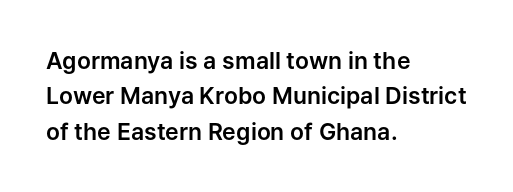
{"italic": "no", "underline": "no", "align": "left", "line_spacing": "normal", "line_spacing_ratio": 1.54, "letter_spacing": "normal", "letter_spacing_em": 0.0, "glyph_px": 23}
